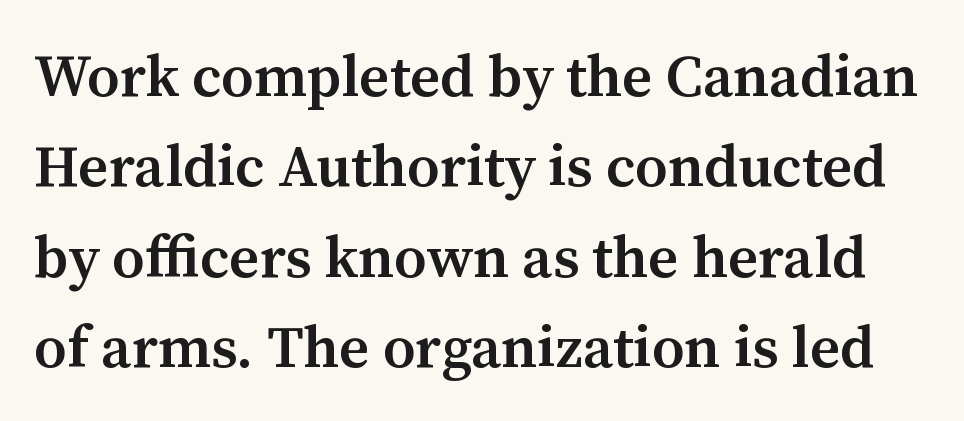
Q: Is the text bold? A: Semi-bold.
Q: Is the text italic (slanted)? A: No, it is upright.
Q: Is the typeface a serif or a sans-serif typeface? A: Serif.
Q: Is the text underlined? A: No.
Q: Is the spacing between letters normal or unusually wide? A: Normal.
Q: Is the spacing between lines tight, normal or loose? A: Normal.
Q: Width (condensed, normal, or wide)? A: Normal.
Q: Stroke contrast? A: Medium.
Q: x-height? A: Medium.
Q: Monospaced? A: No.
